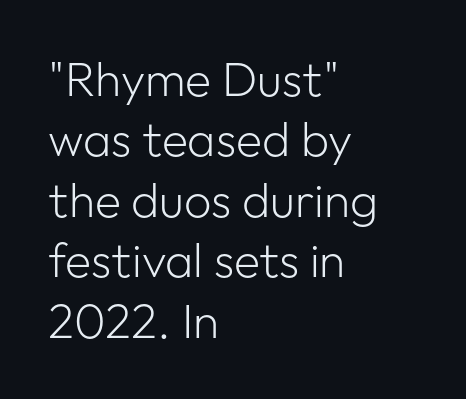
{"serif": "no", "italic": "no", "bold": "no", "weight": "light", "width": "normal", "stroke_contrast": "low", "x_height": "medium", "monospaced": "no", "underline": "no", "align": "left", "line_spacing": "normal", "line_spacing_ratio": 1.26, "letter_spacing": "normal", "letter_spacing_em": 0.0, "glyph_px": 48}
